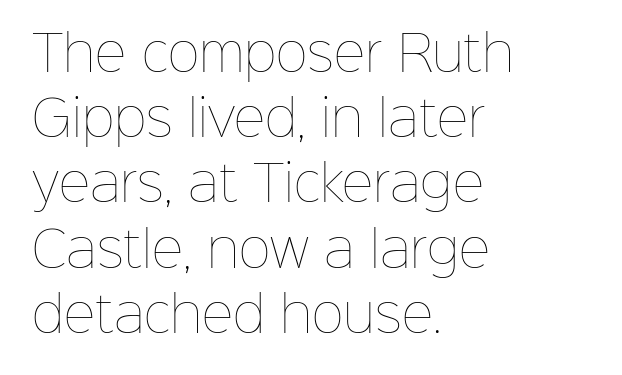
The image shows 49 px thin type, upright; set left-aligned, normal line spacing (1.33x), normal letter spacing, not underlined; low stroke contrast and a medium x-height.
